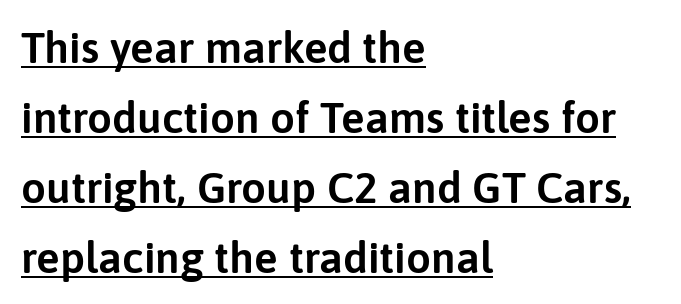
The image shows 44 px sans-serif type, upright; set left-aligned, normal line spacing (1.59x), normal letter spacing, underlined; low stroke contrast and a medium x-height.
